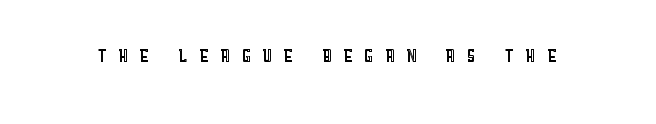
Honestly, there is no underline to notice here at all. Italic: no, the glyphs are upright roman. The gaps between neighbouring characters are conspicuously large.
